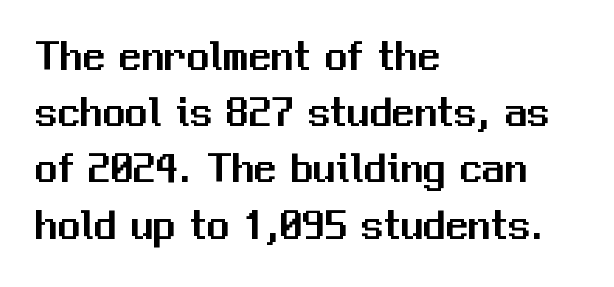
Q: Is the text italic (slanted)? A: No, it is upright.
Q: Is the typeface a serif or a sans-serif typeface? A: Sans-serif.
Q: Is the text underlined? A: No.
Q: How is the paragraph aligned? A: Left-aligned.
Q: Is the spacing between letters normal or unusually wide? A: Normal.
Q: Is the spacing between lines tight, normal or loose? A: Normal.
Q: Width (condensed, normal, or wide)? A: Normal.
Q: Stroke contrast? A: Medium.
Q: x-height? A: Medium.
Q: Monospaced? A: No.
